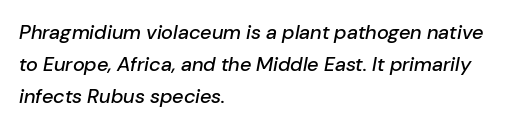
Q: Is the text italic (slanted)? A: Yes, it leans right by about 10 degrees.
Q: Is the text underlined? A: No.
Q: How is the paragraph aligned? A: Left-aligned.
Q: Is the spacing between letters normal or unusually wide? A: Normal.
Q: Is the spacing between lines tight, normal or loose? A: Normal.
